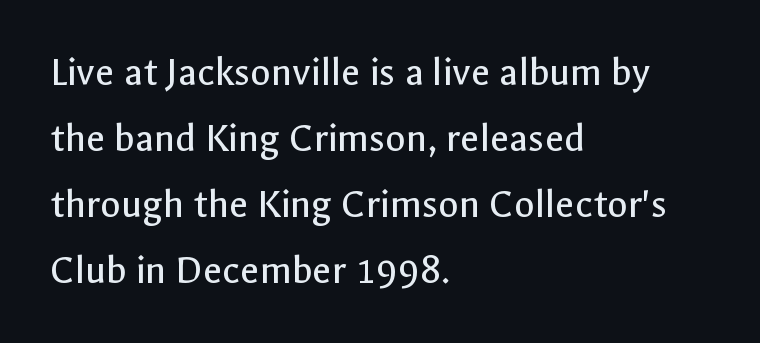
{"serif": "no", "italic": "no", "bold": "no", "weight": "regular", "width": "normal", "x_height": "medium", "monospaced": "no", "underline": "no", "align": "left", "line_spacing": "normal", "line_spacing_ratio": 1.57, "letter_spacing": "normal", "letter_spacing_em": 0.0, "glyph_px": 42}
